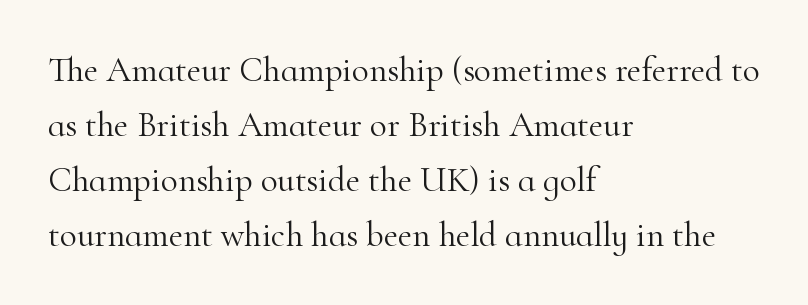
The image shows 35 px light serif type, upright; set left-aligned, normal line spacing (1.57x), normal letter spacing, not underlined; high stroke contrast and a small x-height.
